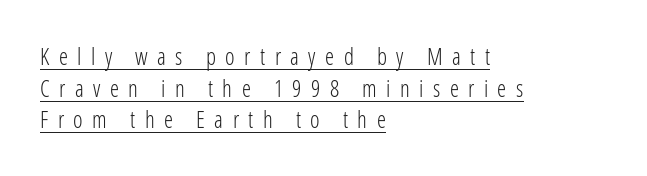
{"italic": "no", "bold": "no", "underline": "yes", "align": "left", "line_spacing": "normal", "line_spacing_ratio": 1.38, "letter_spacing": "wide", "letter_spacing_em": 0.41, "glyph_px": 23}
